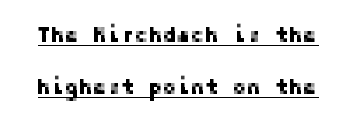
{"italic": "no", "underline": "yes", "line_spacing": "loose", "line_spacing_ratio": 2.48, "letter_spacing": "normal", "letter_spacing_em": 0.0, "glyph_px": 21}
